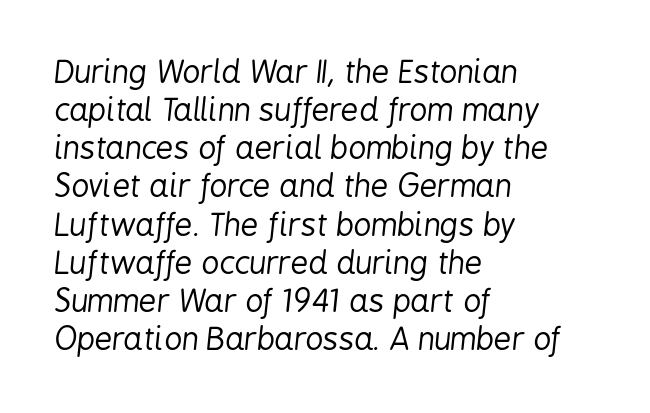
Heft: none added — not bold. Any mark beneath the type? The region is blank. The letters advance in unequal steps, a hallmark of proportional type. Horizontally, the lines are justified to the leading edge only. How are the letters spaced? Ordinarily, with no added tracking. A typesetter would mark this as italic.
